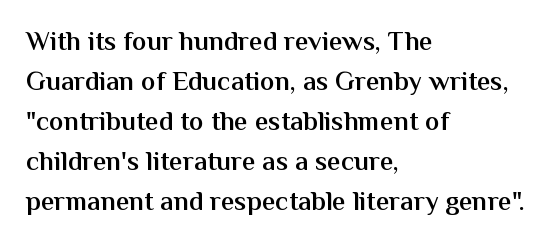
The image shows 27 px text type, upright; set left-aligned, normal line spacing (1.48x), normal letter spacing, not underlined.
